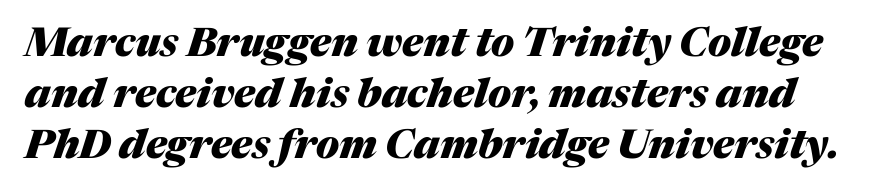
{"italic": "yes", "lean": "right", "slant_degrees": 17, "bold": "yes", "weight": "heavy", "width": "normal", "stroke_contrast": "medium", "x_height": "medium", "monospaced": "no", "underline": "no", "line_spacing": "normal", "line_spacing_ratio": 1.27, "letter_spacing": "normal", "letter_spacing_em": 0.0, "glyph_px": 40}
